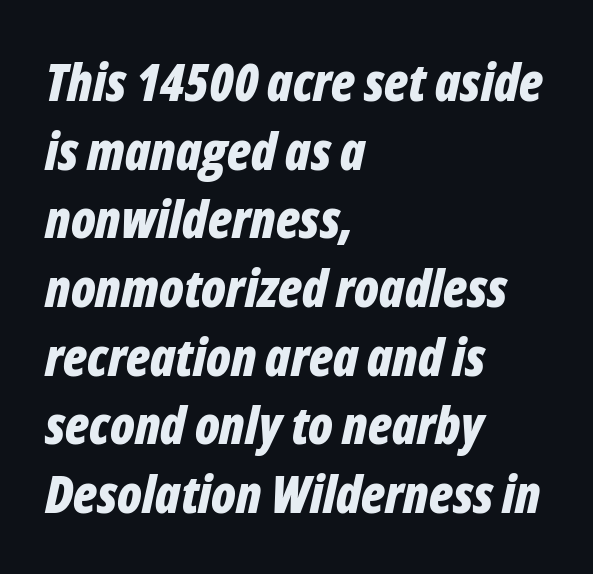
This sample keeps an unexceptional amount of space between lines. The characters look thick and weighty, a clear bold. Each letter keeps its own natural width here, so spacing adapts to shape. Check the space under the baseline: it is left empty. You can tell it's italic because the verticals aren't actually vertical. In terms of letterspacing, this is plain default setting.
